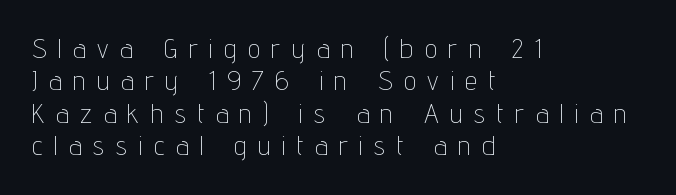
The image shows 27 px text type, upright; set left-aligned, line spacing 1.2x, unusually wide letter spacing (+0.44 em), not underlined.
